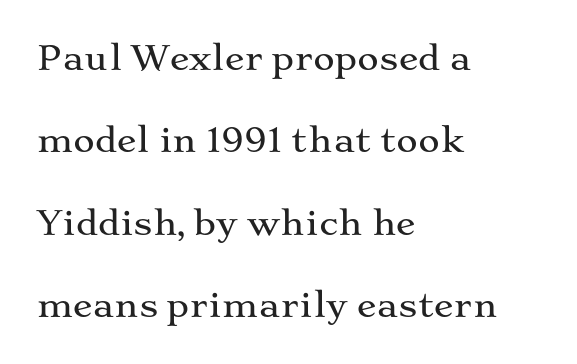
Q: Is the text italic (slanted)? A: No, it is upright.
Q: Is the typeface a serif or a sans-serif typeface? A: Serif.
Q: Is the text underlined? A: No.
Q: How is the paragraph aligned? A: Left-aligned.
Q: Is the spacing between letters normal or unusually wide? A: Normal.
Q: Is the spacing between lines tight, normal or loose? A: Loose.
Q: Width (condensed, normal, or wide)? A: Wide.
Q: Stroke contrast? A: Medium.
Q: x-height? A: Medium.
Q: Monospaced? A: No.
